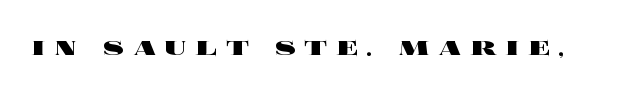
Observe the wide spacing: letters keep a clear distance from each other. No italicization has been applied; the sample stays upright. Chunky letters — that's bold for sure. Varying glyph widths throughout — classic text-font behaviour. Words float on clear page, feet unadorned.
